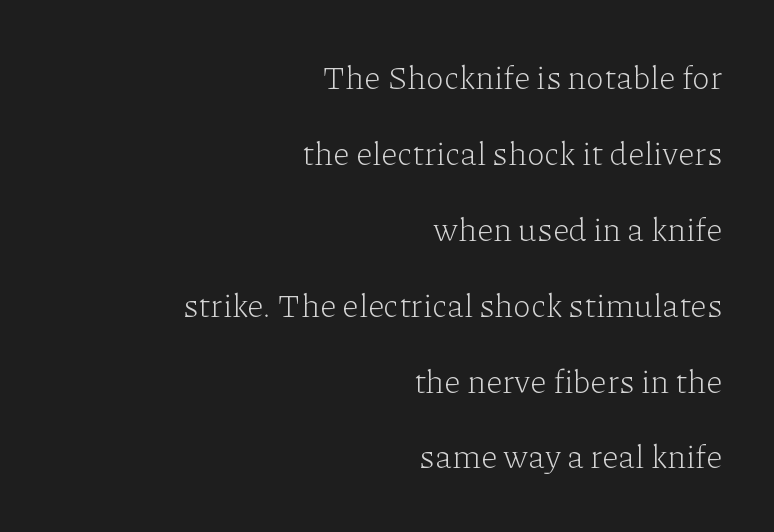
Old-style or modern, the face here clearly has serifs. The area under the type is left untouched. One glance says open: line gaps are wider than usual. The passage shown is not bold in any degree.
